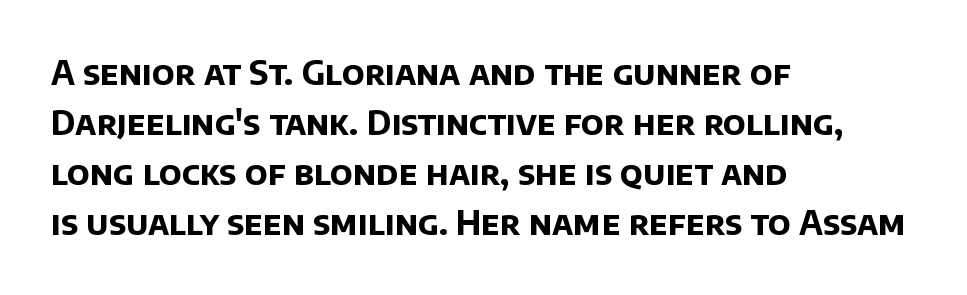
Between one letter and the next there's only the usual sliver of space. The characters look thick and weighty, a clear bold. The rendering anchors every line to the left-hand side. The leading is moderate, giving the passage an even texture.
